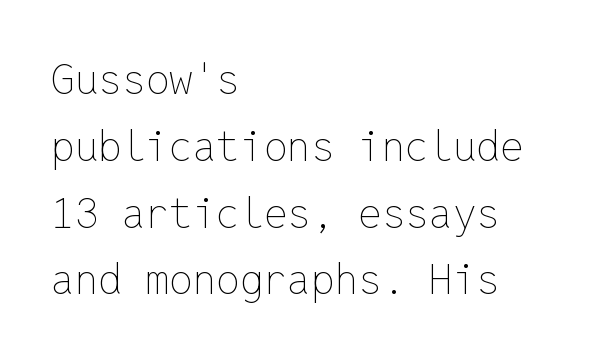
Q: Is the text bold? A: No.
Q: Is the text italic (slanted)? A: No, it is upright.
Q: Is the text underlined? A: No.
Q: How is the paragraph aligned? A: Left-aligned.
Q: Is the spacing between letters normal or unusually wide? A: Normal.
Q: Is the spacing between lines tight, normal or loose? A: Normal.
Q: Width (condensed, normal, or wide)? A: Normal.
Q: Stroke contrast? A: Low.
Q: x-height? A: Medium.
Q: Monospaced? A: Yes.
